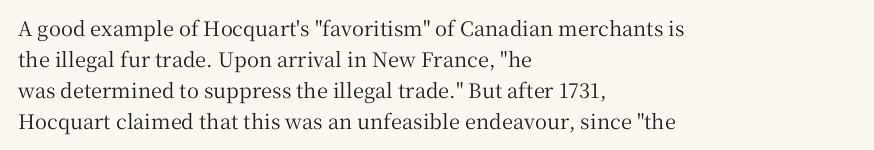
Layout note: lines flush left. Designer's note — italics off, roman on. The baseline area is clear. Reading down the column, the eye jumps a familiar distance to each next line. Default kerning and tracking; the words read as compact shapes.
